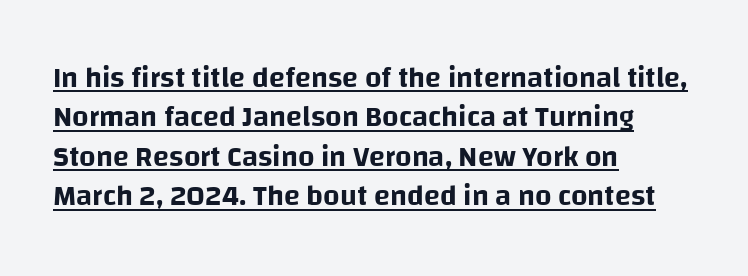
The image shows 29 px sans-serif type, upright; set left-aligned, normal line spacing (1.36x), normal letter spacing, underlined; low stroke contrast and a large x-height.
